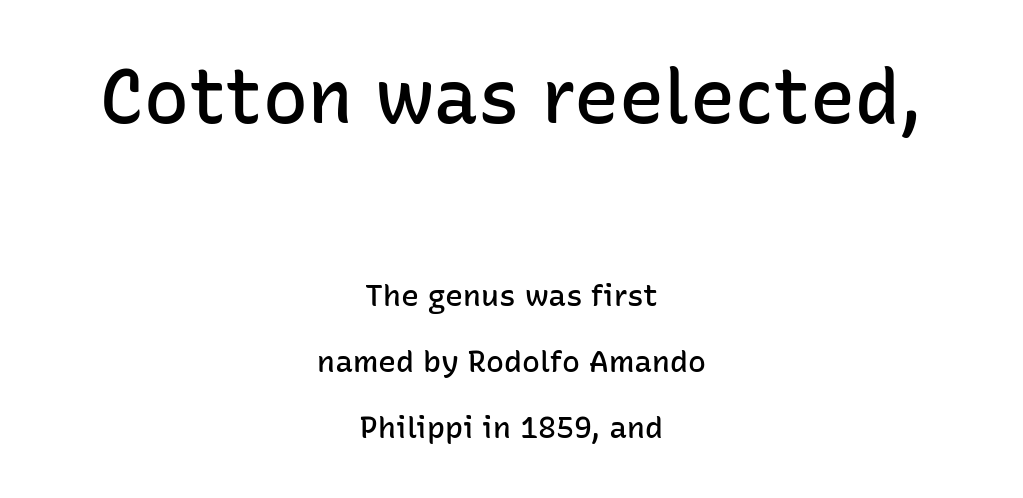
Its strokes are somewhat broadened, the hallmark of semibold type. The earlier block is typeset at a bigger size than the later block. Is there much room between lines? Yes — plenty of vertical air separates them. Alignment: centered. The axis of the letterforms is exactly vertical.
